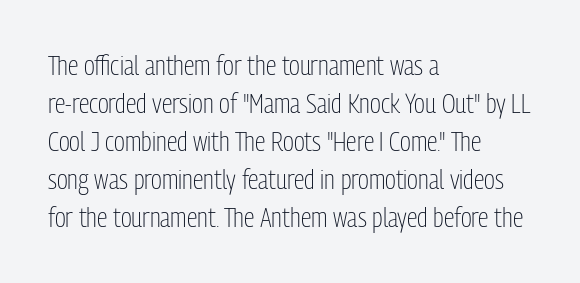
The image shows 27 px text type, upright; set left-aligned, normal line spacing (1.41x), normal letter spacing, not underlined.
